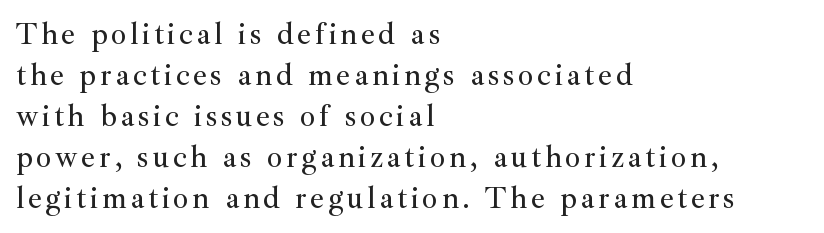
Q: Is the text italic (slanted)? A: No, it is upright.
Q: Is the typeface a serif or a sans-serif typeface? A: Serif.
Q: Is the text underlined? A: No.
Q: How is the paragraph aligned? A: Left-aligned.
Q: Is the spacing between lines tight, normal or loose? A: Normal.
Q: Width (condensed, normal, or wide)? A: Normal.
Q: Stroke contrast? A: Medium.
Q: x-height? A: Small.
Q: Monospaced? A: No.
